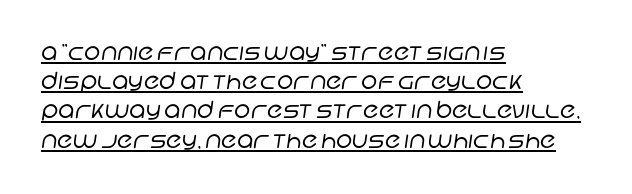
Q: Is the text bold? A: No.
Q: Is the text underlined? A: Yes.
Q: How is the paragraph aligned? A: Left-aligned.
Q: Is the spacing between letters normal or unusually wide? A: Normal.
Q: Is the spacing between lines tight, normal or loose? A: Normal.
